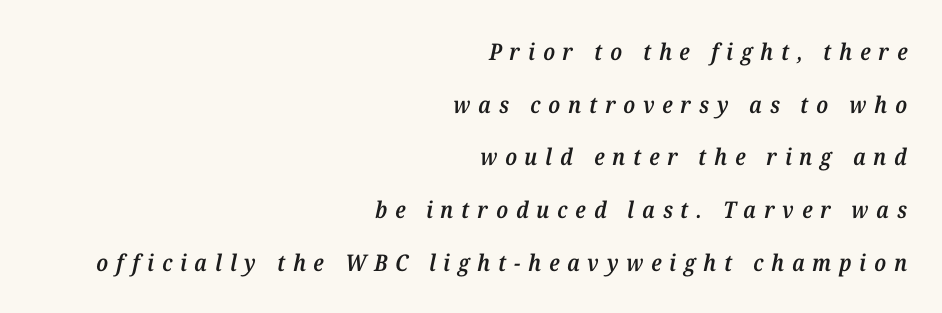
The image shows 23 px text type, italic (leaning right); set right-aligned, loose line spacing (2.29x), unusually wide letter spacing (+0.34 em), not underlined.
